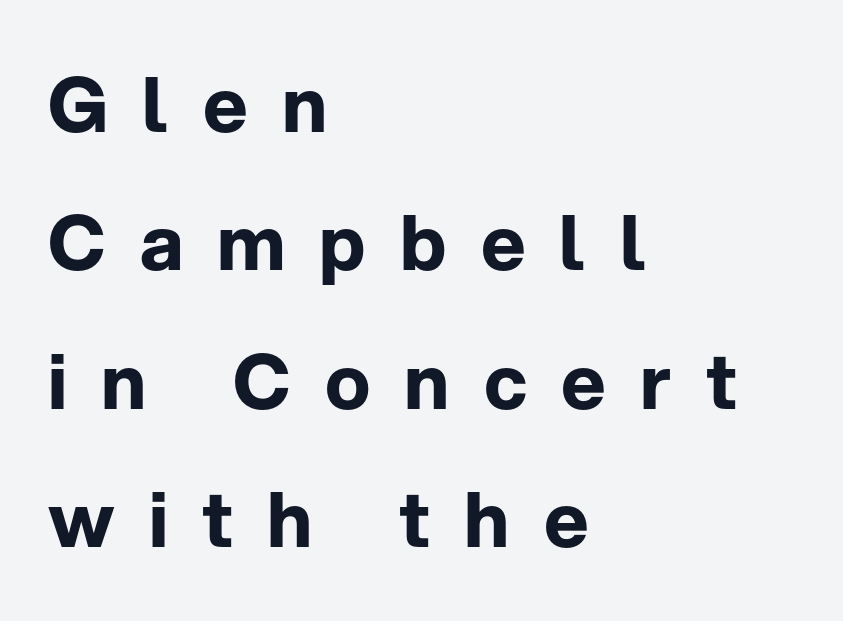
Q: Is the text bold? A: Yes.
Q: Is the text italic (slanted)? A: No, it is upright.
Q: Is the typeface a serif or a sans-serif typeface? A: Sans-serif.
Q: Is the text underlined? A: No.
Q: How is the paragraph aligned? A: Left-aligned.
Q: Is the spacing between letters normal or unusually wide? A: Unusually wide.
Q: Width (condensed, normal, or wide)? A: Normal.
Q: Stroke contrast? A: Low.
Q: x-height? A: Medium.
Q: Monospaced? A: No.
